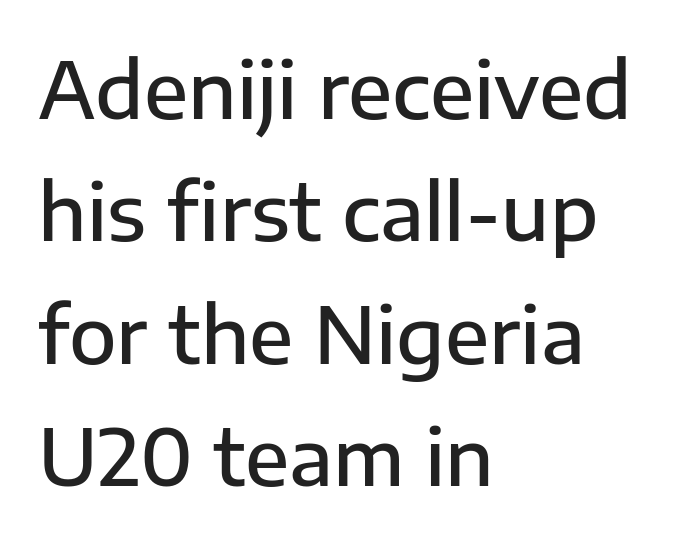
The image shows 78 px semibold sans-serif type, upright; set left-aligned, normal line spacing (1.57x), normal letter spacing, not underlined; low stroke contrast and a medium x-height.
